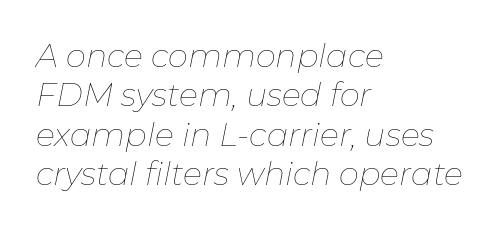
{"italic": "yes", "lean": "right", "slant_degrees": 11, "bold": "no", "weight": "thin", "width": "normal", "stroke_contrast": "low", "x_height": "medium", "monospaced": "no", "underline": "no", "align": "left", "line_spacing_ratio": 1.23, "letter_spacing": "normal", "letter_spacing_em": 0.0, "glyph_px": 32}
